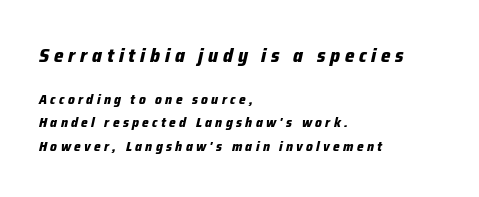
Plain, unruled lines of type. This rendering widens character spacing well past its baseline value. The lines in this sample share a left origin and differ only in where they stop. Would a proofreader flag this as italicized? Yes. This is heavy type, rendered in bold.
